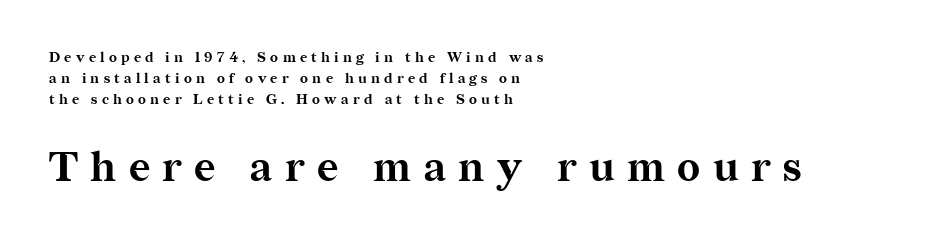
The designer left line spacing at the default. Observe the serifs anchoring each vertical stroke in this sample. You could not count columns in this text — the font is proportionally spaced. It's the straight-up-and-down kind of type.
